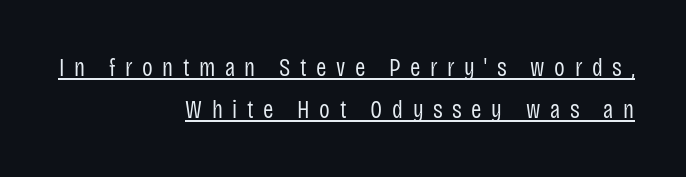
Beneath each row of characters lies a ruled line. The ragged edge is on the left, which tells us the setting is flush right. Caption: face not bold, strokes unweighted. Unlike italic type, these characters show no tilt at all. The horizontal fit of the characters is loose and conspicuously gappy.
